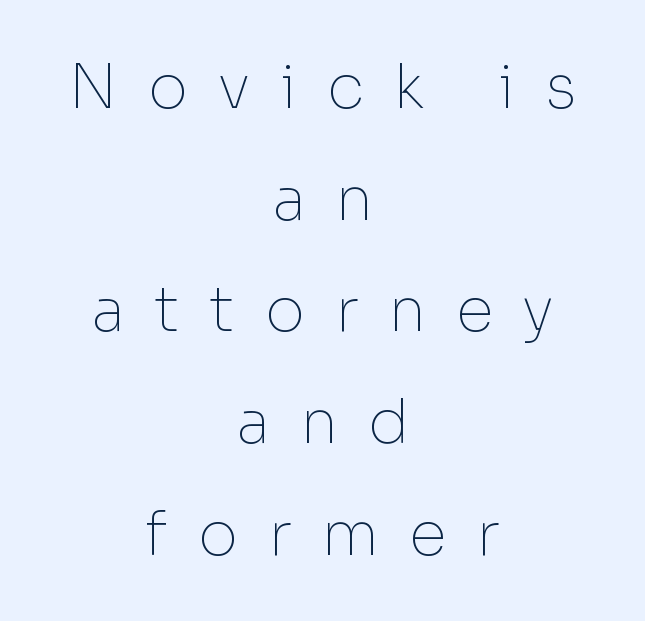
Q: Is the text bold? A: No.
Q: Is the text italic (slanted)? A: No, it is upright.
Q: Is the typeface a serif or a sans-serif typeface? A: Sans-serif.
Q: Is the text underlined? A: No.
Q: How is the paragraph aligned? A: Centered.
Q: Is the spacing between letters normal or unusually wide? A: Unusually wide.
Q: Width (condensed, normal, or wide)? A: Normal.
Q: Stroke contrast? A: Low.
Q: x-height? A: Medium.
Q: Monospaced? A: No.
